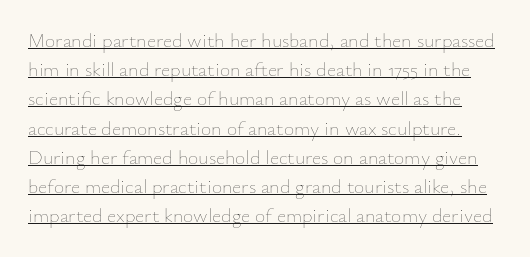
{"italic": "no", "bold": "no", "underline": "yes", "line_spacing": "normal", "line_spacing_ratio": 1.46, "letter_spacing": "normal", "letter_spacing_em": 0.0, "glyph_px": 20}
